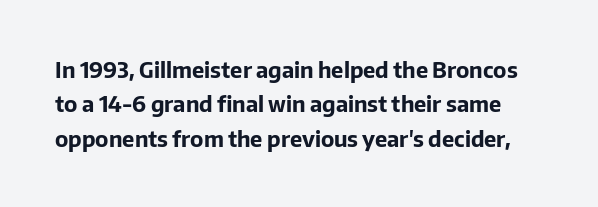
The image shows 22 px bold type, upright; set normal line spacing (1.56x), normal letter spacing, not underlined.
